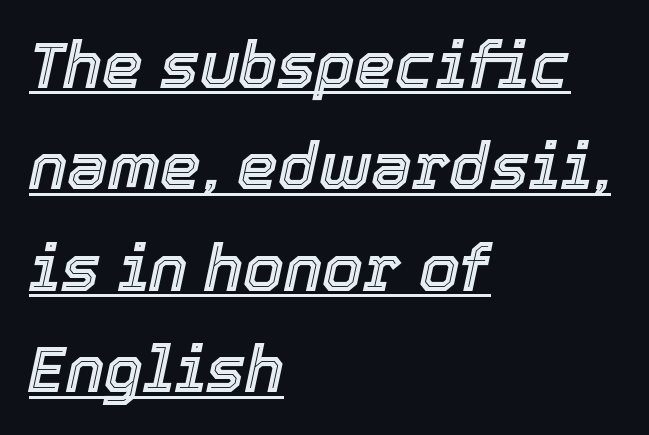
{"italic": "yes", "lean": "right", "slant_degrees": 12, "width": "normal", "x_height": "medium", "monospaced": "no", "underline": "yes", "align": "left", "line_spacing": "normal", "line_spacing_ratio": 1.56, "letter_spacing": "normal", "letter_spacing_em": 0.0, "glyph_px": 65}
